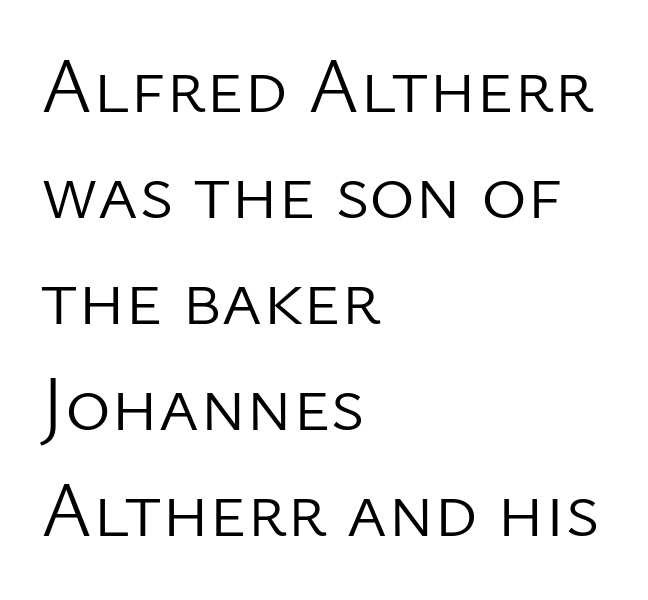
The image shows 78 px light sans-serif type, upright; set left-aligned, normal line spacing (1.36x), normal letter spacing, not underlined; low stroke contrast and a medium x-height.
